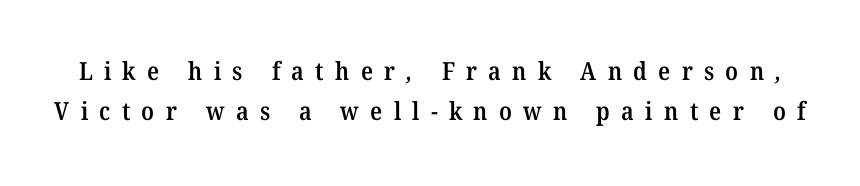
Q: Is the text bold? A: Semi-bold.
Q: Is the text underlined? A: No.
Q: Is the spacing between letters normal or unusually wide? A: Unusually wide.
Q: Is the spacing between lines tight, normal or loose? A: Normal.
